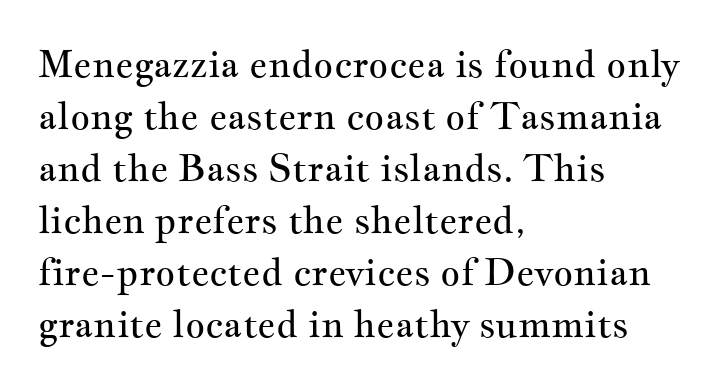
In terms of leading, this rendering sits right in the middle. Each line starts at the same left margin while the right side varies. Serifs: yes, visible at the terminals of the letterforms. Style check: upright. Descenders are the only things crossing below the line. Ink coverage per letter is moderate at most.
